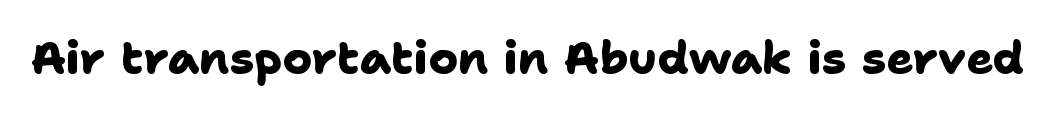
The image shows 45 px heavy sans-serif type; set normal letter spacing, not underlined; low stroke contrast and a medium x-height.
